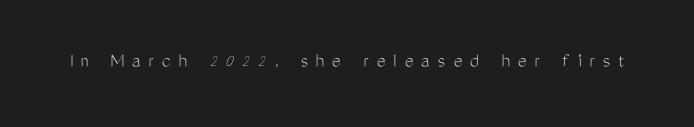
Q: Is the text bold? A: No.
Q: Is the text italic (slanted)? A: No, it is upright.
Q: Is the text underlined? A: No.
Q: Is the spacing between letters normal or unusually wide? A: Unusually wide.
